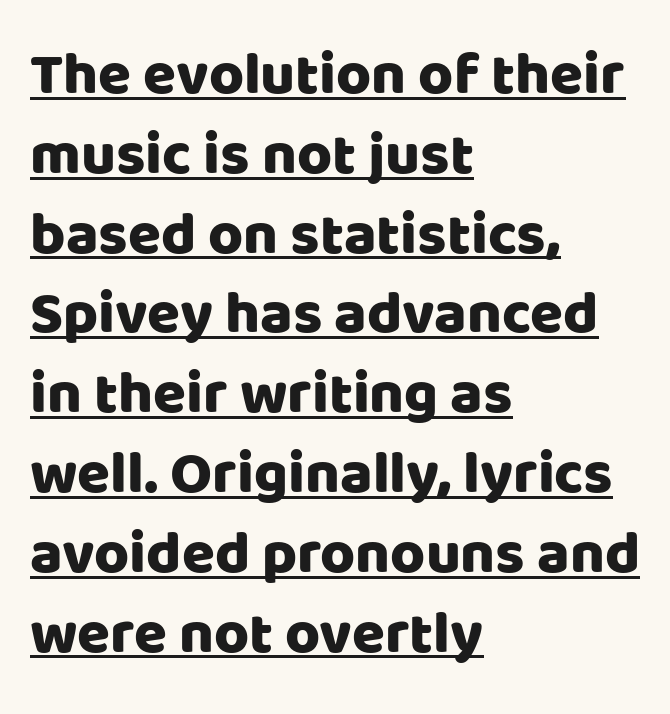
Tall strokes in this sample are plumb rather than angled. These lines sit exactly where default settings would place them. Is the block centered? No — it sits flush against the left margin. The typesetter has applied underlining to the passage shown.
